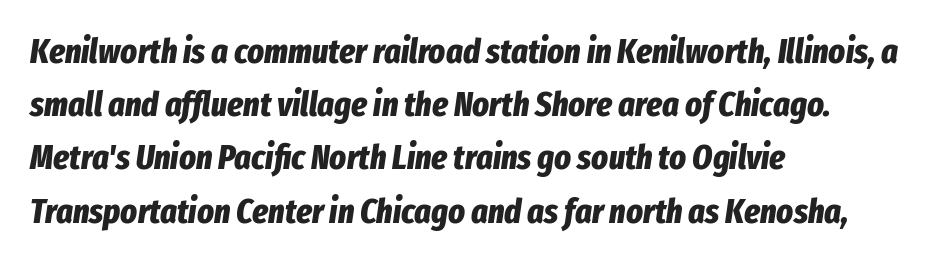
Q: Is the text bold? A: Yes.
Q: Is the text italic (slanted)? A: Yes, it leans right by about 8 degrees.
Q: Is the text underlined? A: No.
Q: How is the paragraph aligned? A: Left-aligned.
Q: Is the spacing between letters normal or unusually wide? A: Normal.
Q: Is the spacing between lines tight, normal or loose? A: Normal.
Q: Width (condensed, normal, or wide)? A: Condensed.
Q: Stroke contrast? A: Low.
Q: x-height? A: Medium.
Q: Monospaced? A: No.
